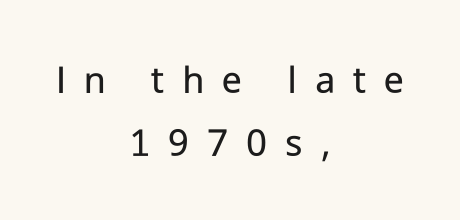
Q: Is the text bold? A: No.
Q: Is the text italic (slanted)? A: No, it is upright.
Q: Is the typeface a serif or a sans-serif typeface? A: Sans-serif.
Q: Is the text underlined? A: No.
Q: How is the paragraph aligned? A: Centered.
Q: Is the spacing between letters normal or unusually wide? A: Unusually wide.
Q: Is the spacing between lines tight, normal or loose? A: Normal.
Q: Width (condensed, normal, or wide)? A: Normal.
Q: Stroke contrast? A: Low.
Q: x-height? A: Medium.
Q: Monospaced? A: No.
